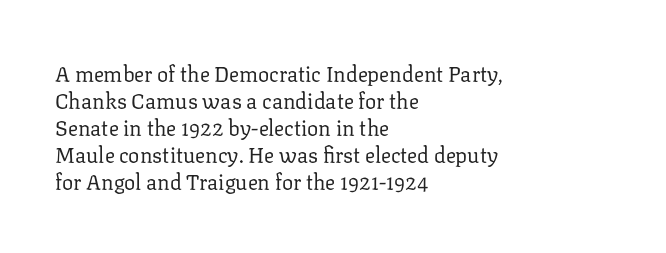
The image shows 21 px text type, upright; set left-aligned, normal line spacing (1.29x), normal letter spacing, not underlined.
